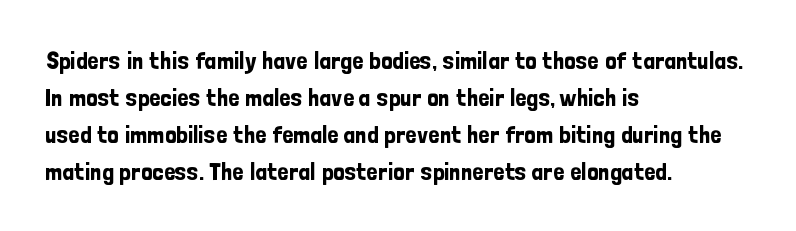
Q: Is the text italic (slanted)? A: No, it is upright.
Q: Is the text underlined? A: No.
Q: How is the paragraph aligned? A: Left-aligned.
Q: Is the spacing between letters normal or unusually wide? A: Normal.
Q: Is the spacing between lines tight, normal or loose? A: Normal.
